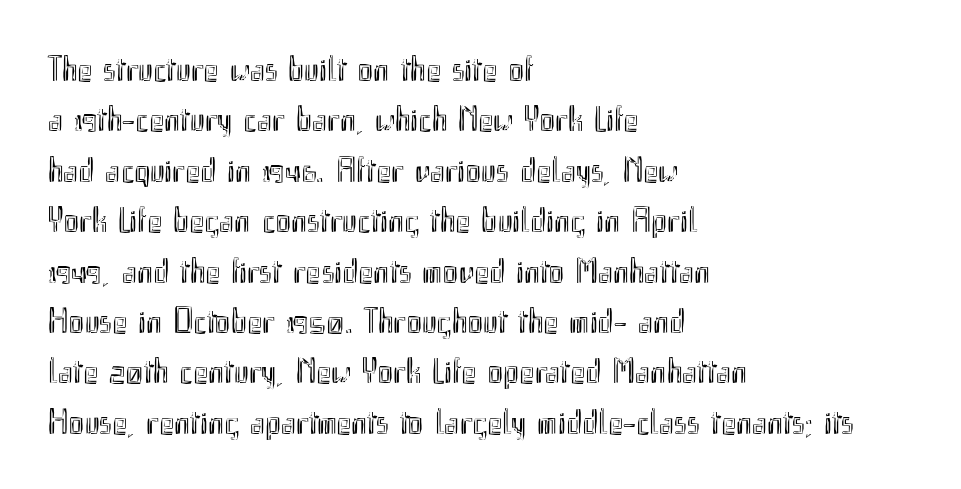
Where is the straight margin? On the left. One glance says typical: line gaps are just what's usual. Does extra space separate the letters? No, they use regular spacing. Letters rest on an invisible, unmarked baseline. The letters stand straight up with perfectly vertical stems.
